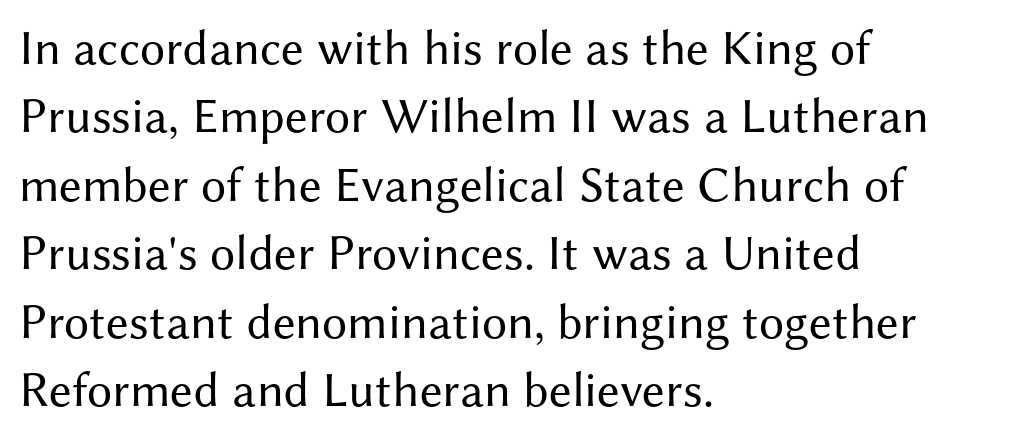
Posture: straight, roman, zero tilt. Type style note: lacks serifs. The strip under each line holds only bare page. Stems here are at most as thick as an everyday book face. Line starts are locked; line ends wander. Honestly, the letter spacing is just normal — you wouldn't notice it.
